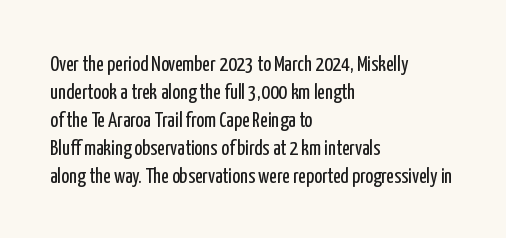
{"italic": "no", "bold": "no", "underline": "no", "align": "left", "line_spacing": "normal", "line_spacing_ratio": 1.33, "letter_spacing": "normal", "letter_spacing_em": 0.0, "glyph_px": 21}
